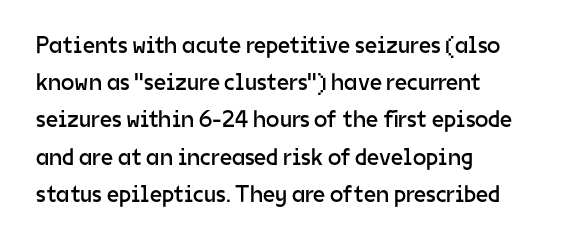
Ordinary non-slanted type is in use. This sample uses plain, unmodified letter spacing. Has an underline been added? It has not. The designer left line spacing at the default. The cut favours lightness, reaching ordinary text weight at its darkest. Layout note: lines flush left.
